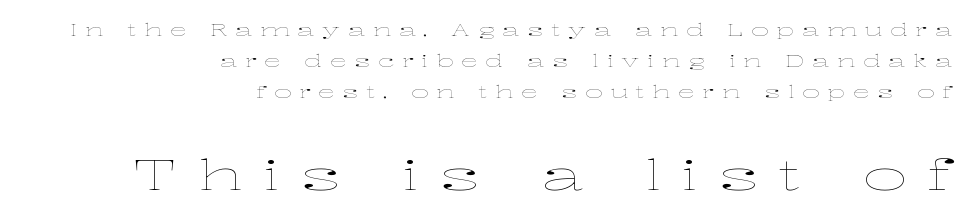
No italicization has been applied; the sample stays upright. The composition opens small and finishes big. Right-aligned paragraph, ragged on the left. Looks like regular typesetting: each glyph gets only the width it needs. Compared with typical body copy, the letter spacing here is much looser.
